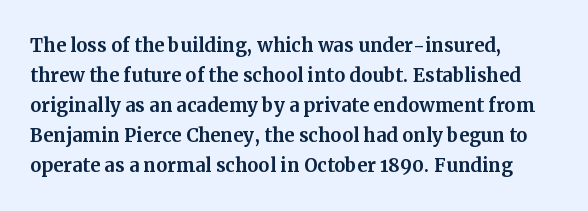
The image shows 25 px text type, upright; set left-aligned, line spacing 1.2x, normal letter spacing, not underlined.
